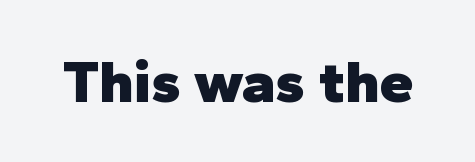
Does the weight exceed regular? Yes, all the way to bold. The passage shown is typed in a proportional face where columns would drift. Type style note: lacks serifs. Between one letter and the next there's only the usual sliver of space. The baseline area is clear. Italic? Not at all — the glyphs are vertical.
